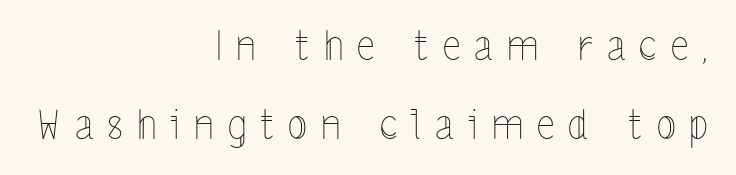
Q: Is the text bold? A: No.
Q: Is the text italic (slanted)? A: No, it is upright.
Q: Is the text underlined? A: No.
Q: How is the paragraph aligned? A: Right-aligned.
Q: Is the spacing between letters normal or unusually wide? A: Unusually wide.
Q: Is the spacing between lines tight, normal or loose? A: Loose.
Q: Width (condensed, normal, or wide)? A: Condensed.
Q: x-height? A: Medium.
Q: Monospaced? A: No.
